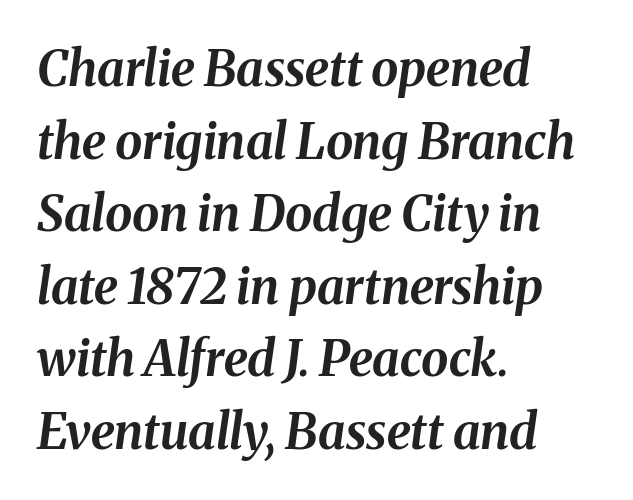
The image shows 49 px bold type, italic (leaning right); set left-aligned, normal line spacing (1.48x), normal letter spacing, not underlined; medium stroke contrast and a medium x-height.
